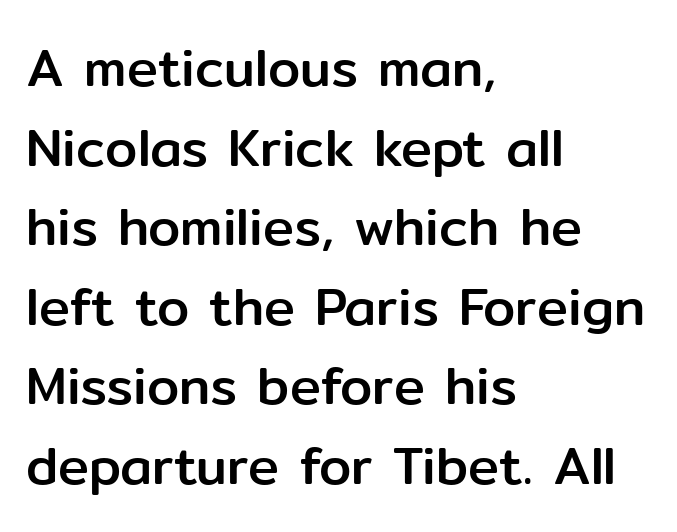
The line texture is even and compact thanks to regular tracking. This is the regular roman posture of the typeface. Each new line begins a customary step beneath the previous one. The passage shown is not underscored anywhere.
